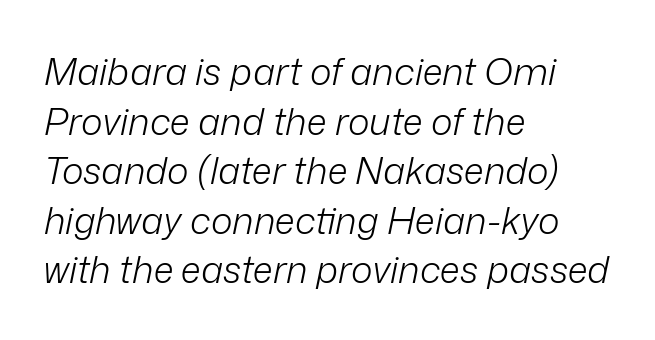
{"italic": "yes", "lean": "right", "slant_degrees": 12, "bold": "no", "weight": "light", "width": "normal", "stroke_contrast": "low", "x_height": "medium", "monospaced": "no", "underline": "no", "align": "left", "line_spacing": "normal", "line_spacing_ratio": 1.34, "letter_spacing": "normal", "letter_spacing_em": 0.0, "glyph_px": 37}
